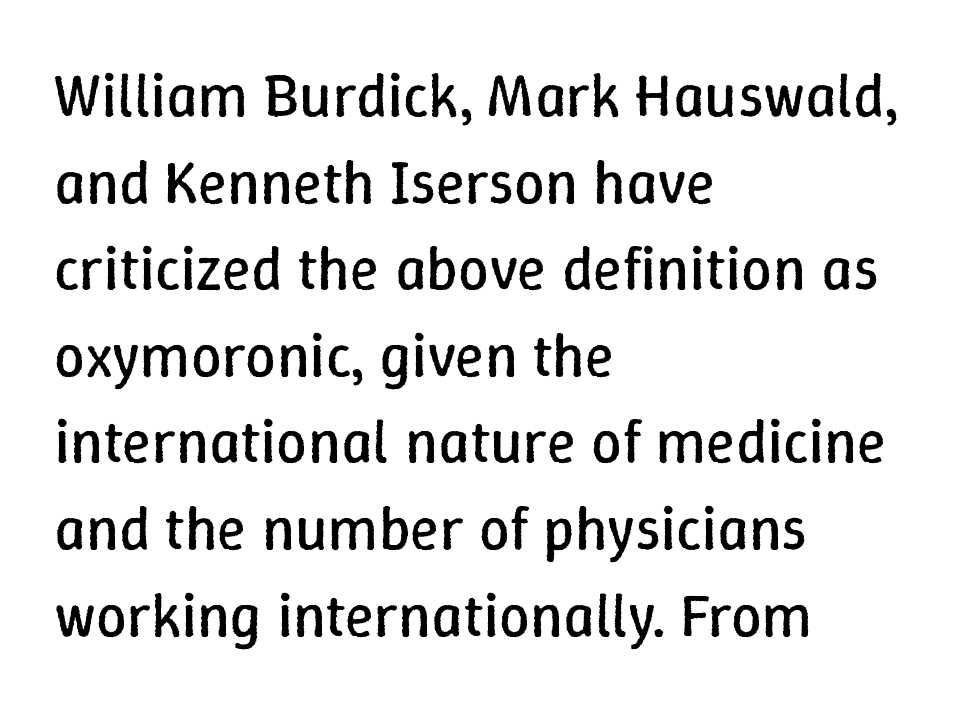
Q: Is the text bold? A: No.
Q: Is the text italic (slanted)? A: No, it is upright.
Q: Is the text underlined? A: No.
Q: How is the paragraph aligned? A: Left-aligned.
Q: Is the spacing between letters normal or unusually wide? A: Normal.
Q: Is the spacing between lines tight, normal or loose? A: Normal.
Q: Width (condensed, normal, or wide)? A: Normal.
Q: Stroke contrast? A: Low.
Q: x-height? A: Medium.
Q: Monospaced? A: No.
